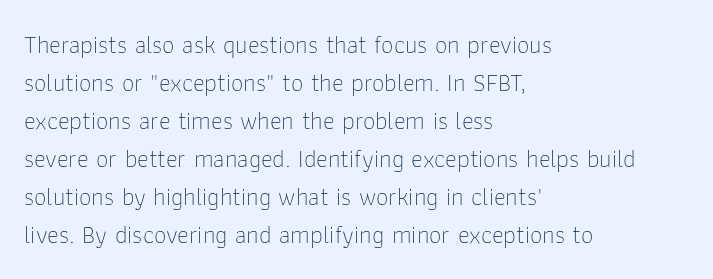
The image shows 25 px text type, upright; set left-aligned, normal line spacing (1.52x), normal letter spacing, not underlined.
